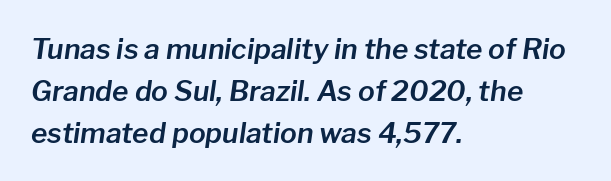
{"italic": "yes", "lean": "right", "slant_degrees": 8, "width": "normal", "stroke_contrast": "low", "x_height": "medium", "monospaced": "no", "underline": "no", "align": "left", "line_spacing": "normal", "line_spacing_ratio": 1.5, "letter_spacing": "normal", "letter_spacing_em": 0.0, "glyph_px": 28}
